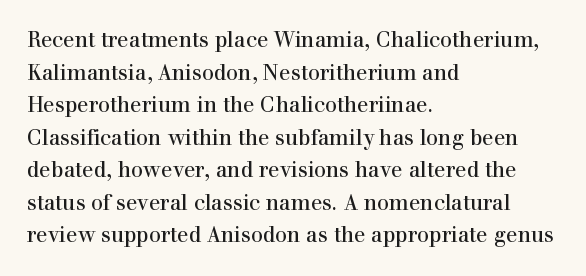
The line-height multiplier appears to be the usual default. Posture: straight, roman, zero tilt. This sample uses plain, unmodified letter spacing. No word sits above an underline.
